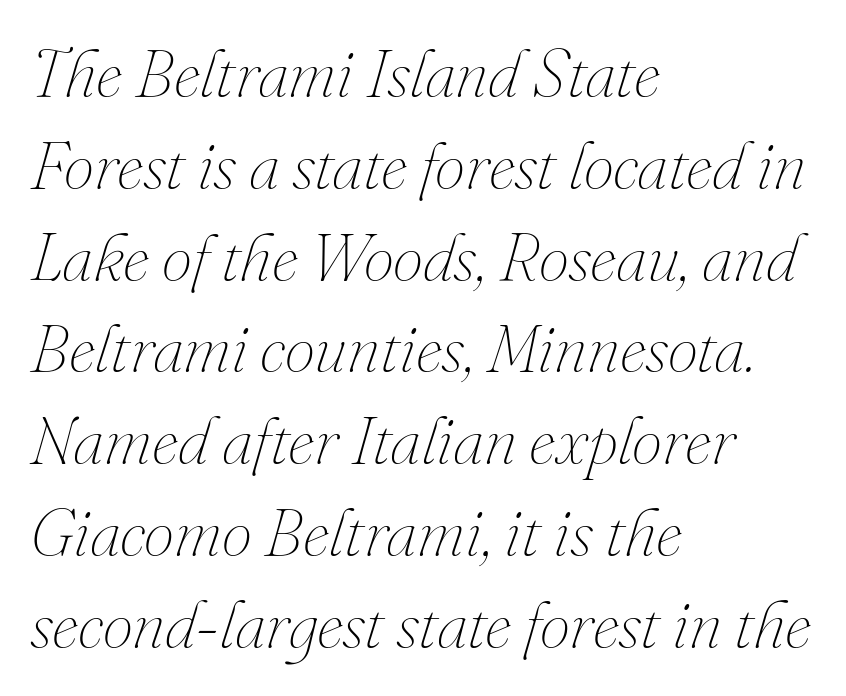
Q: Is the text bold? A: No.
Q: Is the text italic (slanted)? A: Yes, it leans right by about 16 degrees.
Q: Is the text underlined? A: No.
Q: How is the paragraph aligned? A: Left-aligned.
Q: Is the spacing between letters normal or unusually wide? A: Normal.
Q: Is the spacing between lines tight, normal or loose? A: Normal.
Q: Width (condensed, normal, or wide)? A: Normal.
Q: Stroke contrast? A: Medium.
Q: x-height? A: Small.
Q: Monospaced? A: No.
